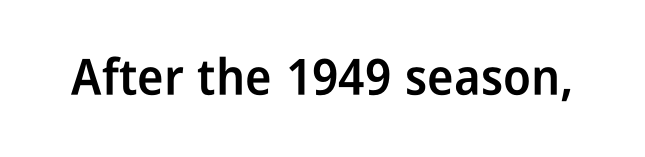
{"serif": "no", "italic": "no", "bold": "semi", "weight": "semibold", "width": "condensed", "stroke_contrast": "low", "x_height": "medium", "monospaced": "no", "underline": "no", "letter_spacing": "normal", "letter_spacing_em": 0.0, "glyph_px": 50}
